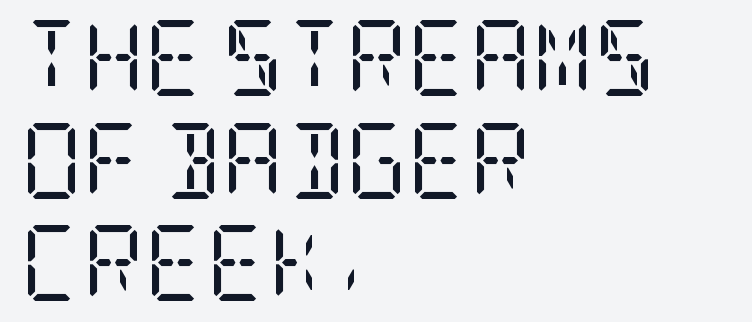
Q: Is the text bold? A: No.
Q: Is the text italic (slanted)? A: No, it is upright.
Q: Is the typeface a serif or a sans-serif typeface? A: Serif.
Q: Is the text underlined? A: No.
Q: How is the paragraph aligned? A: Left-aligned.
Q: Is the spacing between letters normal or unusually wide? A: Normal.
Q: Is the spacing between lines tight, normal or loose? A: Normal.
Q: Width (condensed, normal, or wide)? A: Condensed.
Q: Stroke contrast? A: Low.
Q: x-height? A: Large.
